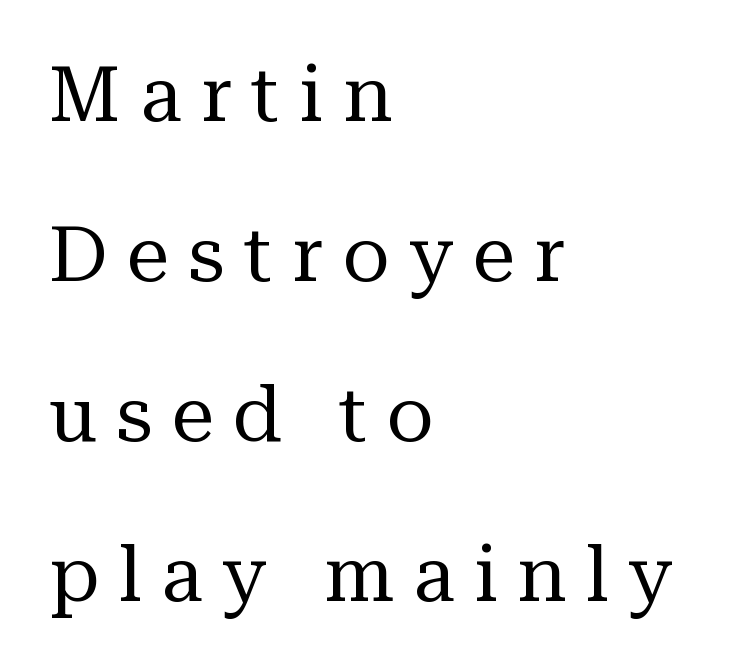
{"serif": "yes", "italic": "no", "bold": "no", "weight": "regular", "width": "normal", "stroke_contrast": "medium", "x_height": "medium", "monospaced": "no", "underline": "no", "align": "left", "line_spacing": "loose", "line_spacing_ratio": 2.08, "letter_spacing": "wide", "letter_spacing_em": 0.25, "glyph_px": 77}
